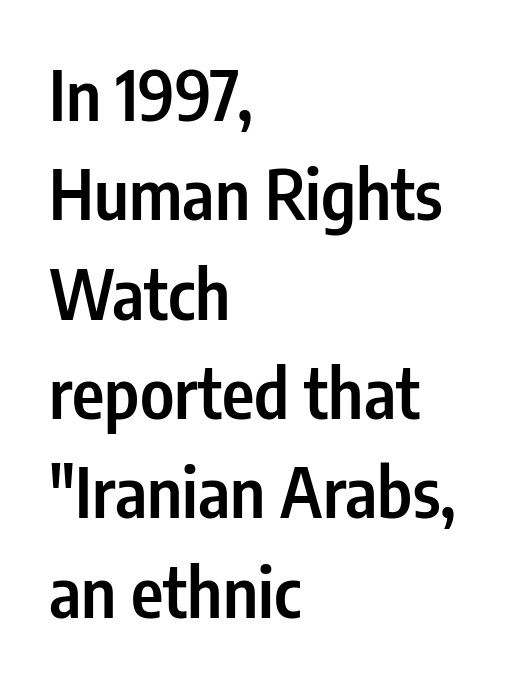
{"serif": "no", "italic": "no", "bold": "semi", "weight": "semibold", "width": "condensed", "stroke_contrast": "low", "x_height": "medium", "monospaced": "no", "underline": "no", "align": "left", "line_spacing": "normal", "line_spacing_ratio": 1.44, "letter_spacing": "normal", "letter_spacing_em": 0.0, "glyph_px": 69}
